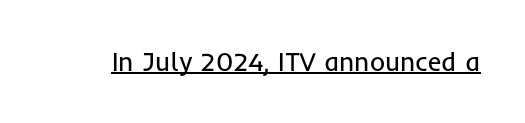
The image shows 26 px text type, upright; set normal letter spacing, underlined.
